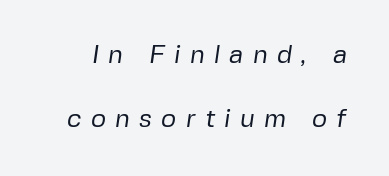
Q: Is the text bold? A: No.
Q: Is the text underlined? A: No.
Q: Is the spacing between letters normal or unusually wide? A: Unusually wide.
Q: Is the spacing between lines tight, normal or loose? A: Loose.
